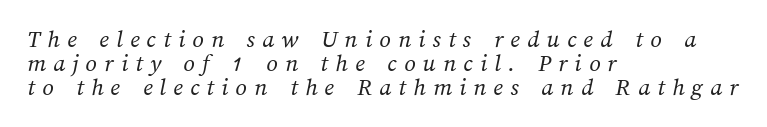
{"bold": "no", "underline": "no", "align": "left", "line_spacing": "tight", "line_spacing_ratio": 0.96, "letter_spacing": "wide", "letter_spacing_em": 0.29, "glyph_px": 25}
